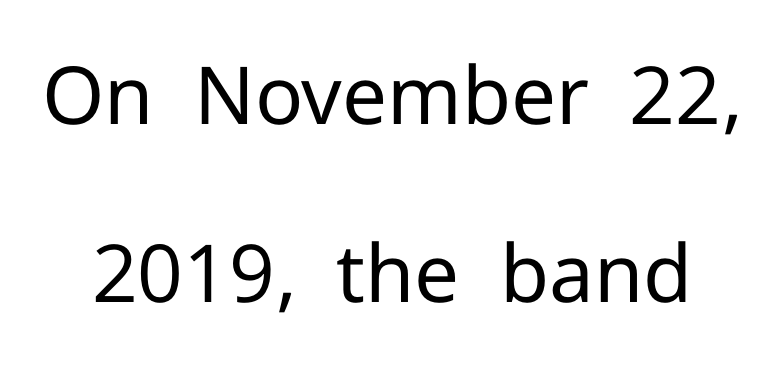
The image shows 80 px regular-weight sans-serif type, upright; set loose line spacing (2.23x), normal letter spacing, not underlined; low stroke contrast and a medium x-height.
